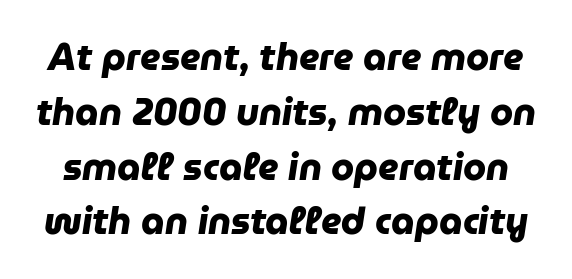
{"serif": "no", "bold": "yes", "weight": "heavy", "width": "normal", "stroke_contrast": "low", "x_height": "medium", "monospaced": "no", "underline": "no", "line_spacing": "normal", "line_spacing_ratio": 1.48, "letter_spacing": "normal", "letter_spacing_em": 0.0, "glyph_px": 37}
